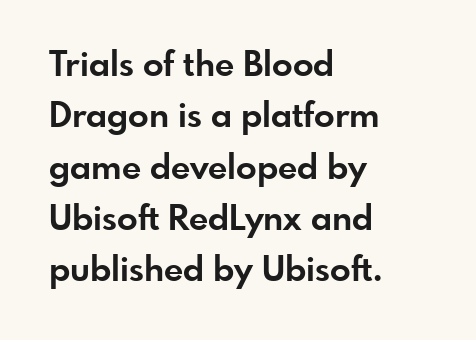
{"serif": "no", "italic": "no", "bold": "yes", "weight": "bold", "width": "normal", "stroke_contrast": "low", "x_height": "small", "monospaced": "no", "underline": "no", "align": "left", "line_spacing": "normal", "line_spacing_ratio": 1.51, "letter_spacing": "normal", "letter_spacing_em": 0.0, "glyph_px": 34}
